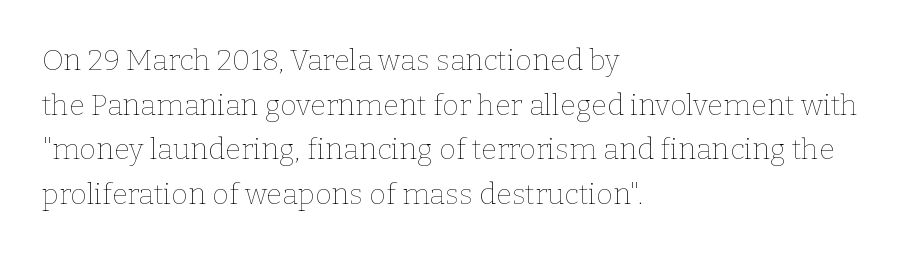
{"italic": "no", "bold": "no", "weight": "thin", "width": "normal", "stroke_contrast": "low", "x_height": "medium", "monospaced": "no", "underline": "no", "align": "left", "line_spacing": "normal", "line_spacing_ratio": 1.54, "letter_spacing": "normal", "letter_spacing_em": 0.0, "glyph_px": 29}
